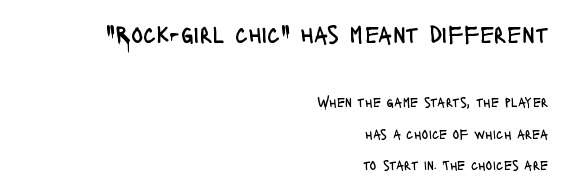
Q: Is the text bold? A: No.
Q: Is the text italic (slanted)? A: No, it is upright.
Q: Is the text underlined? A: No.
Q: How is the paragraph aligned? A: Right-aligned.
Q: Is the spacing between letters normal or unusually wide? A: Normal.
Q: Is the spacing between lines tight, normal or loose? A: Loose.
Q: Which block of text is set in a larger size, the first (top) or the second (bottom)? A: The first (top) one.
